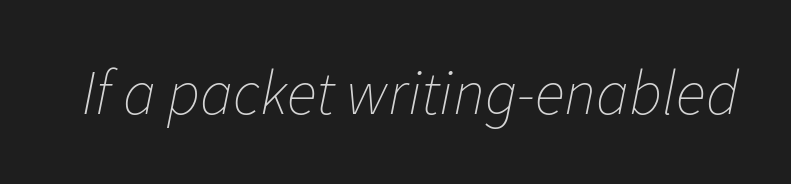
Q: Is the text bold? A: No.
Q: Is the text italic (slanted)? A: Yes, it leans right by about 11 degrees.
Q: Is the text underlined? A: No.
Q: Is the spacing between letters normal or unusually wide? A: Normal.
Q: Width (condensed, normal, or wide)? A: Normal.
Q: Stroke contrast? A: Low.
Q: x-height? A: Medium.
Q: Monospaced? A: No.
